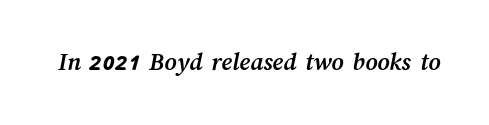
Q: Is the text bold? A: Yes.
Q: Is the text underlined? A: No.
Q: Is the spacing between letters normal or unusually wide? A: Normal.
